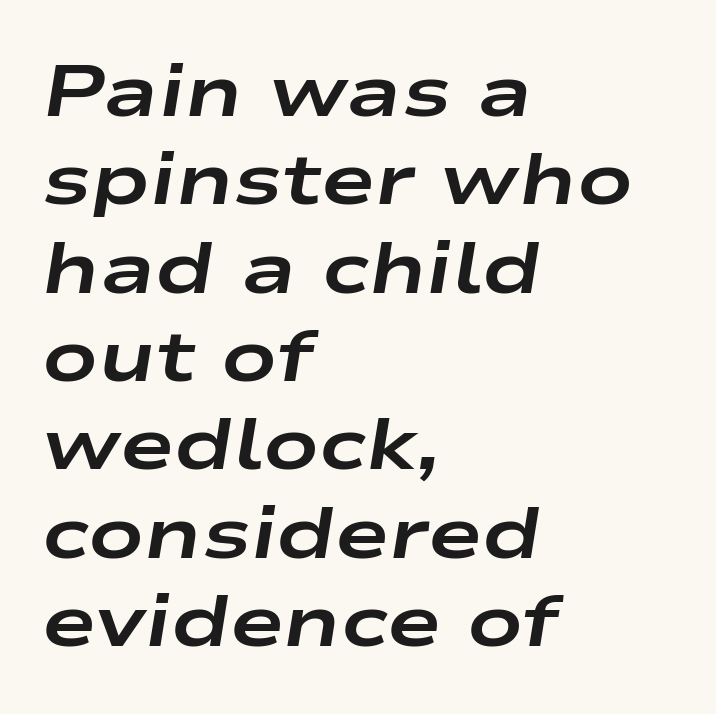
The image shows 73 px bold, wide type, italic (leaning right); set left-aligned, line spacing 1.21x, normal letter spacing, not underlined; low stroke contrast and a medium x-height.
